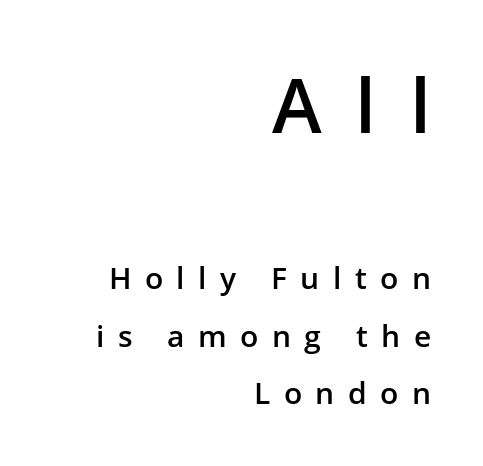
{"serif": "no", "italic": "no", "bold": "semi", "weight": "semibold", "width": "normal", "stroke_contrast": "low", "x_height": "medium", "monospaced": "no", "underline": "no", "align": "right", "line_spacing": "loose", "line_spacing_ratio": 1.92, "letter_spacing": "wide", "letter_spacing_em": 0.45, "larger_block": "first", "size_ratio": 2.5, "glyph_px": 75}
